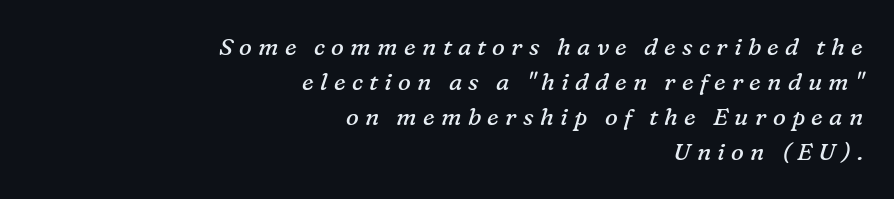
In CSS terms this would be text-align: right. Type without underlining. Each word looks stretched out because of the extra space between its letters. Reading down the column, the eye jumps a familiar distance to each next line. Looking at the ascenders, they clearly lean.
